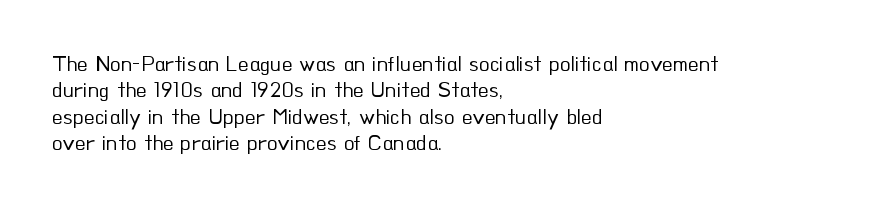
Q: Is the text bold? A: No.
Q: Is the text italic (slanted)? A: No, it is upright.
Q: Is the text underlined? A: No.
Q: How is the paragraph aligned? A: Left-aligned.
Q: Is the spacing between letters normal or unusually wide? A: Normal.
